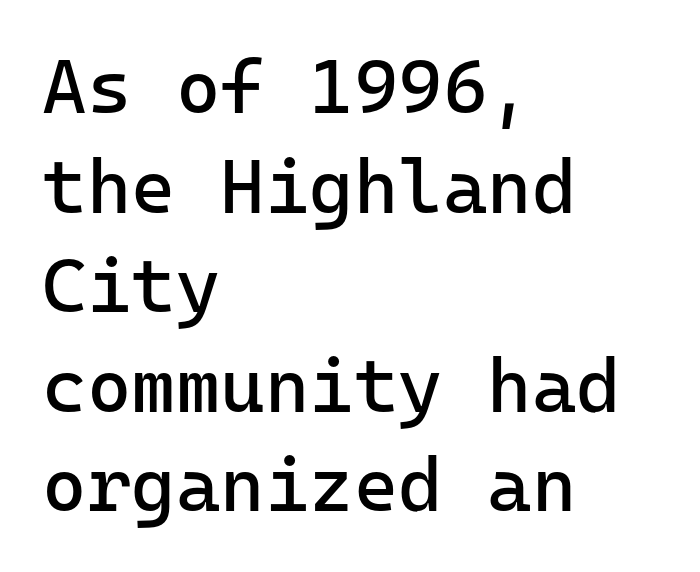
The image shows 76 px regular-weight sans-serif type, upright; set left-aligned, normal line spacing (1.31x), normal letter spacing, not underlined; low stroke contrast and a medium x-height.
